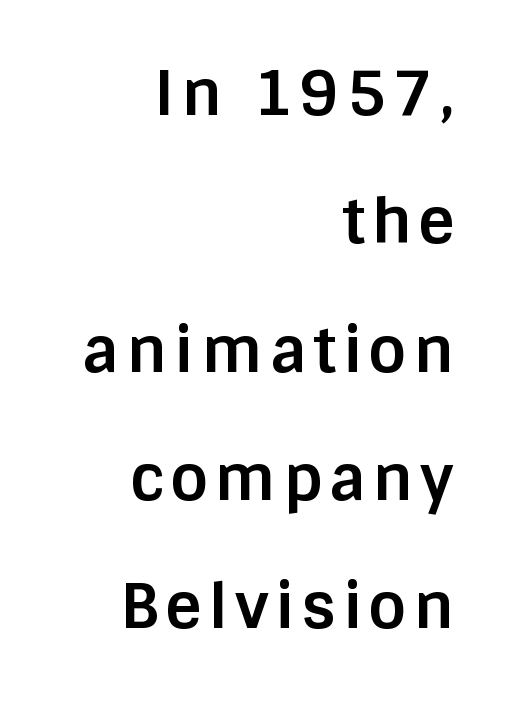
The image shows 62 px bold sans-serif type, upright; set right-aligned, loose line spacing (2.07x), not underlined; low stroke contrast and a large x-height.
